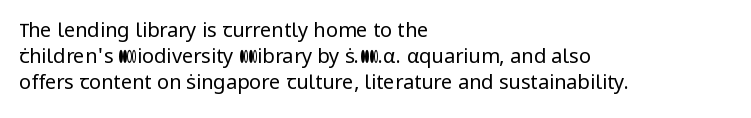
The image shows 20 px text type, upright; set left-aligned, normal line spacing (1.31x), normal letter spacing, not underlined.
